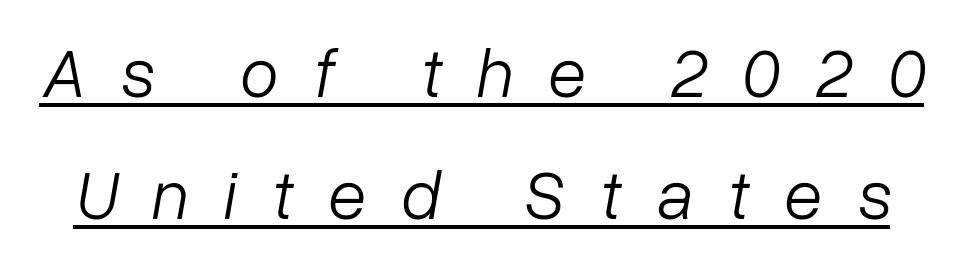
Q: Is the text bold? A: No.
Q: Is the text italic (slanted)? A: Yes, it leans right by about 10 degrees.
Q: Is the text underlined? A: Yes.
Q: Is the spacing between letters normal or unusually wide? A: Unusually wide.
Q: Width (condensed, normal, or wide)? A: Normal.
Q: Stroke contrast? A: Low.
Q: x-height? A: Medium.
Q: Monospaced? A: No.
